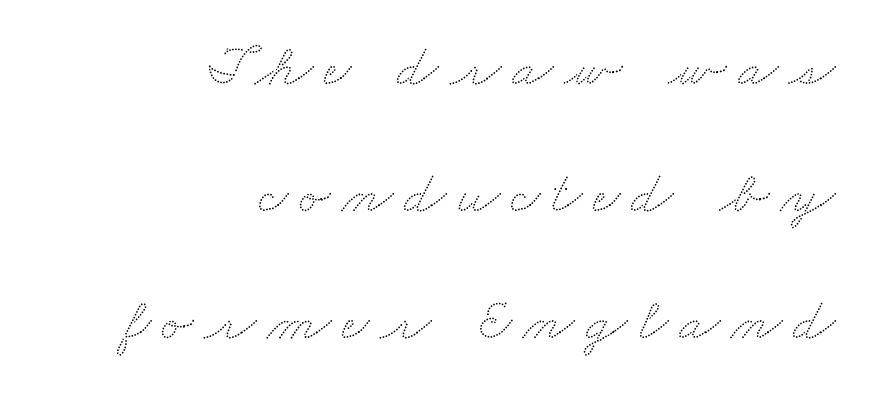
Any mark beneath the type? The region is blank. Leading is clearly above the norm, producing a sparse column. Casual observation: everything's shoved over to the right. Think of a printed novel: that variable character pitch is what you see here.
